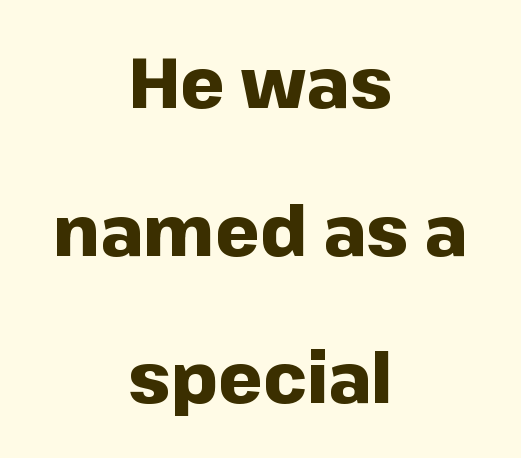
{"serif": "no", "italic": "no", "bold": "yes", "weight": "heavy", "width": "normal", "stroke_contrast": "low", "x_height": "medium", "monospaced": "no", "underline": "no", "align": "center", "line_spacing": "loose", "line_spacing_ratio": 2.11, "letter_spacing": "normal", "letter_spacing_em": 0.0, "glyph_px": 70}
